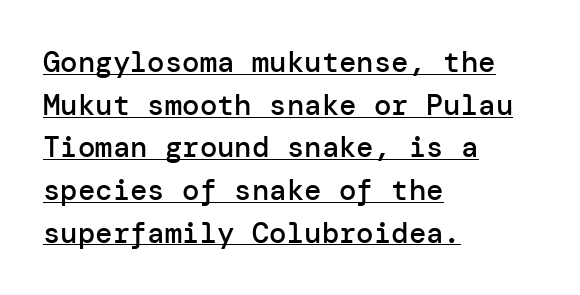
Q: Is the text bold? A: Semi-bold.
Q: Is the text italic (slanted)? A: No, it is upright.
Q: Is the typeface a serif or a sans-serif typeface? A: Sans-serif.
Q: Is the text underlined? A: Yes.
Q: How is the paragraph aligned? A: Left-aligned.
Q: Is the spacing between letters normal or unusually wide? A: Normal.
Q: Is the spacing between lines tight, normal or loose? A: Normal.
Q: Width (condensed, normal, or wide)? A: Normal.
Q: Stroke contrast? A: Low.
Q: x-height? A: Medium.
